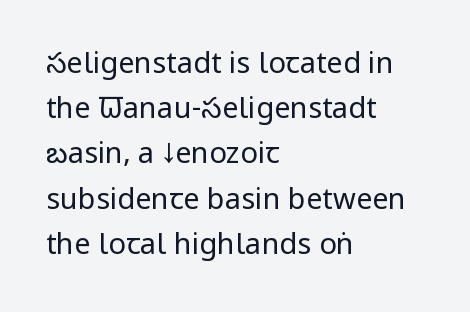
The image shows 29 px regular-weight, condensed sans-serif type, upright; set left-aligned, normal line spacing (1.56x), normal letter spacing, not underlined; low stroke contrast and a large x-height.
